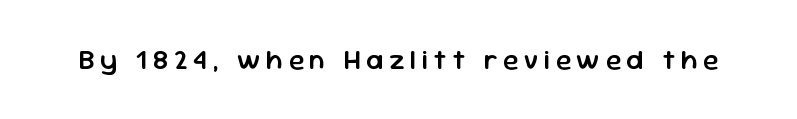
{"serif": "no", "italic": "no", "bold": "semi", "weight": "semibold", "width": "normal", "stroke_contrast": "low", "x_height": "medium", "monospaced": "no", "underline": "no", "letter_spacing": "wide", "letter_spacing_em": 0.2, "glyph_px": 28}
